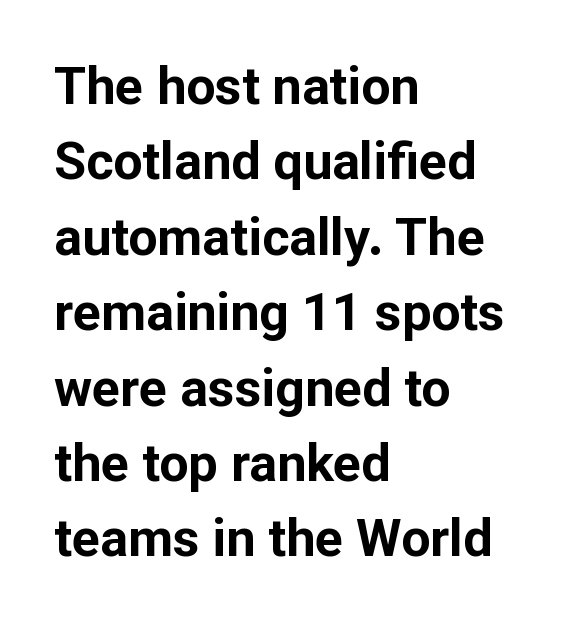
{"serif": "no", "italic": "no", "bold": "yes", "weight": "bold", "width": "normal", "stroke_contrast": "low", "x_height": "medium", "monospaced": "no", "underline": "no", "align": "left", "line_spacing": "normal", "line_spacing_ratio": 1.45, "letter_spacing": "normal", "letter_spacing_em": 0.0, "glyph_px": 52}
